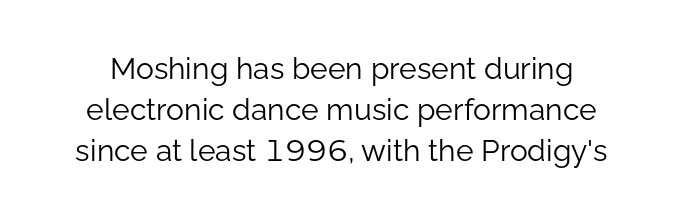
The image shows 30 px light sans-serif type, upright; set normal line spacing (1.37x), normal letter spacing, not underlined; low stroke contrast and a medium x-height.
